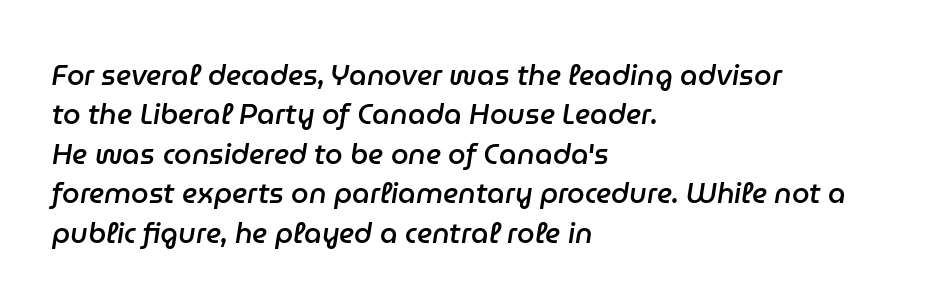
Leading matches the norm, producing a regular column. The passage shown has conventional tracking throughout. Posture: slanted. The area under the type is left untouched.
